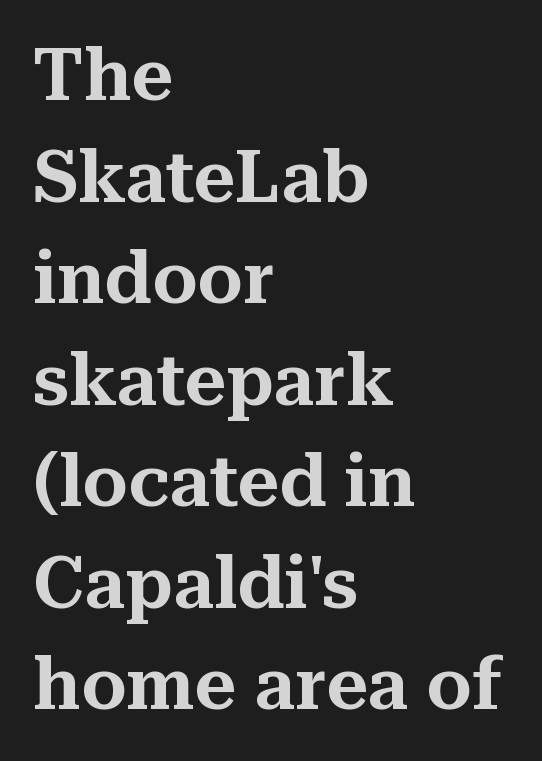
{"serif": "yes", "italic": "no", "width": "normal", "stroke_contrast": "medium", "x_height": "medium", "monospaced": "no", "underline": "no", "align": "left", "line_spacing": "normal", "line_spacing_ratio": 1.41, "letter_spacing": "normal", "letter_spacing_em": 0.0, "glyph_px": 72}
